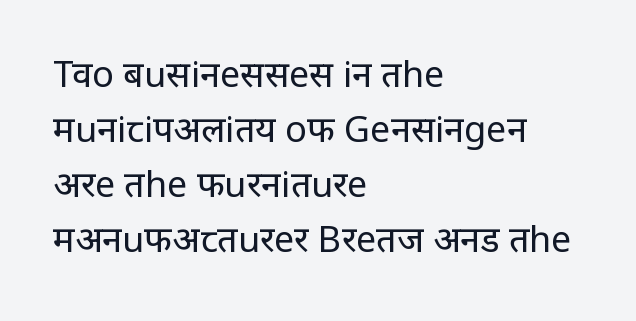
The image shows 36 px regular-weight, condensed sans-serif type, upright; set left-aligned, normal line spacing (1.53x), normal letter spacing, not underlined; low stroke contrast and a large x-height.
